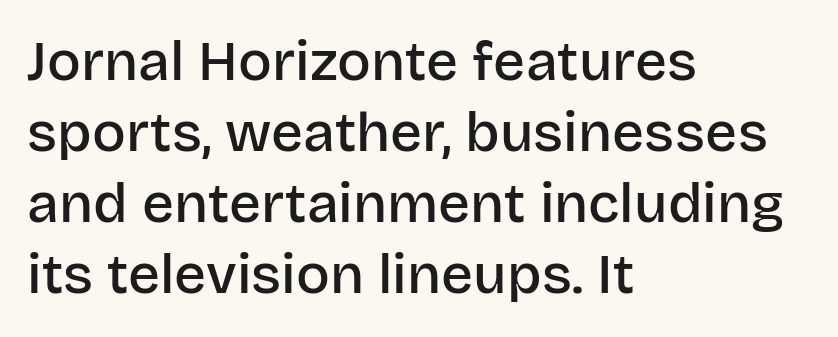
The image shows 56 px semibold sans-serif type, upright; set left-aligned, normal line spacing (1.27x), normal letter spacing, not underlined; low stroke contrast and a large x-height.
